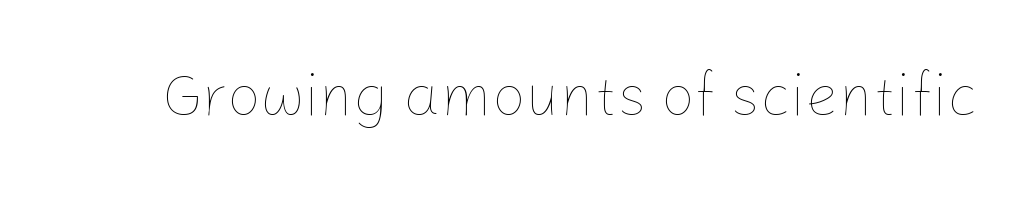
{"italic": "no", "bold": "no", "weight": "thin", "width": "normal", "stroke_contrast": "low", "x_height": "medium", "monospaced": "no", "underline": "no", "letter_spacing": "normal", "letter_spacing_em": 0.0, "glyph_px": 59}
